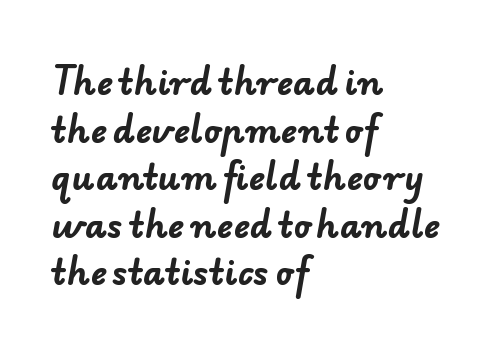
The typeface chosen for these lines omits serifs. A normal amount of white space separates one row of letters from the next. The ragged edge is on the right, which tells us the setting is flush left. A typesetter would call this zero additional tracking. Typesetter's note: full bold, strokes at maximum text heaviness. Here the designer chose a conventional face with non-uniform glyph widths.
